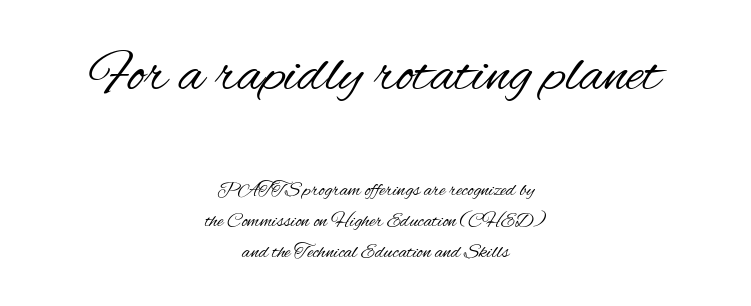
The image shows 59 px regular-weight, condensed sans-serif type; set centered, normal line spacing (1.54x), normal letter spacing, not underlined; the first (top) block is 2.95x larger; medium stroke contrast and a small x-height.
